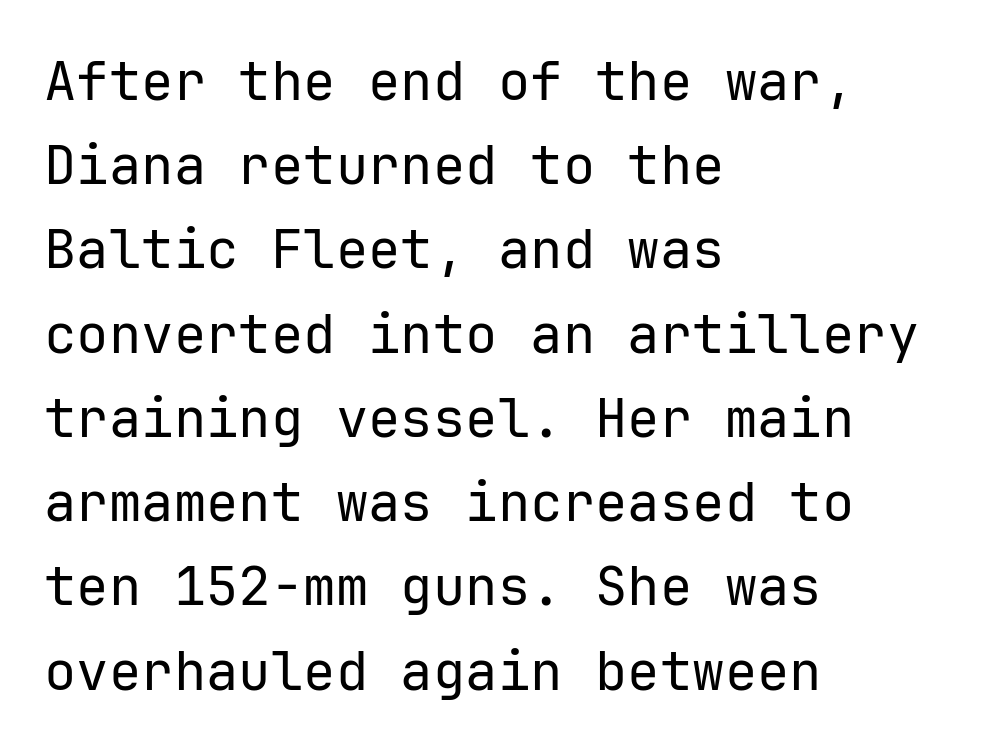
{"serif": "no", "italic": "no", "bold": "no", "weight": "regular", "width": "normal", "stroke_contrast": "low", "x_height": "medium", "underline": "no", "align": "left", "line_spacing": "normal", "line_spacing_ratio": 1.56, "letter_spacing": "normal", "letter_spacing_em": 0.0, "glyph_px": 54}
